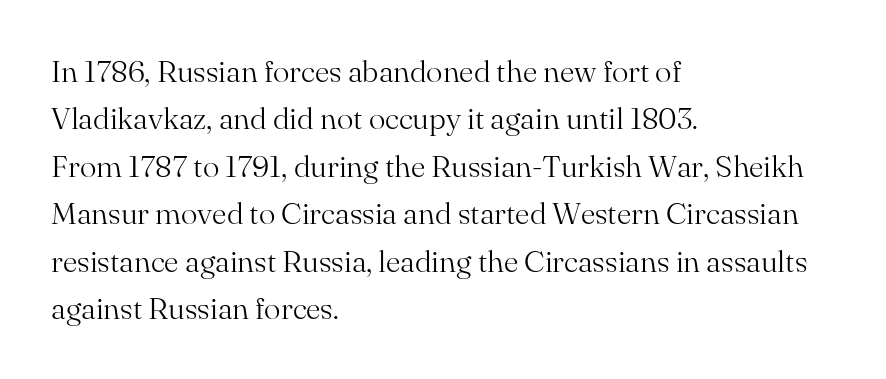
Q: Is the text bold? A: No.
Q: Is the text italic (slanted)? A: No, it is upright.
Q: Is the typeface a serif or a sans-serif typeface? A: Serif.
Q: Is the text underlined? A: No.
Q: How is the paragraph aligned? A: Left-aligned.
Q: Is the spacing between letters normal or unusually wide? A: Normal.
Q: Is the spacing between lines tight, normal or loose? A: Normal.
Q: Width (condensed, normal, or wide)? A: Normal.
Q: Stroke contrast? A: Medium.
Q: x-height? A: Small.
Q: Monospaced? A: No.
